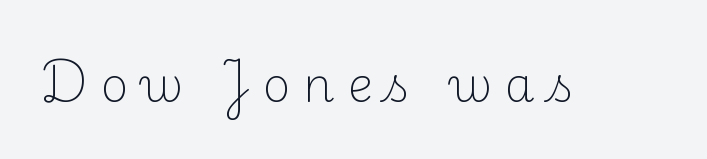
{"serif": "yes", "italic": "no", "bold": "no", "weight": "light", "width": "normal", "stroke_contrast": "medium", "x_height": "small", "monospaced": "no", "underline": "no", "letter_spacing": "wide", "letter_spacing_em": 0.26, "glyph_px": 48}
